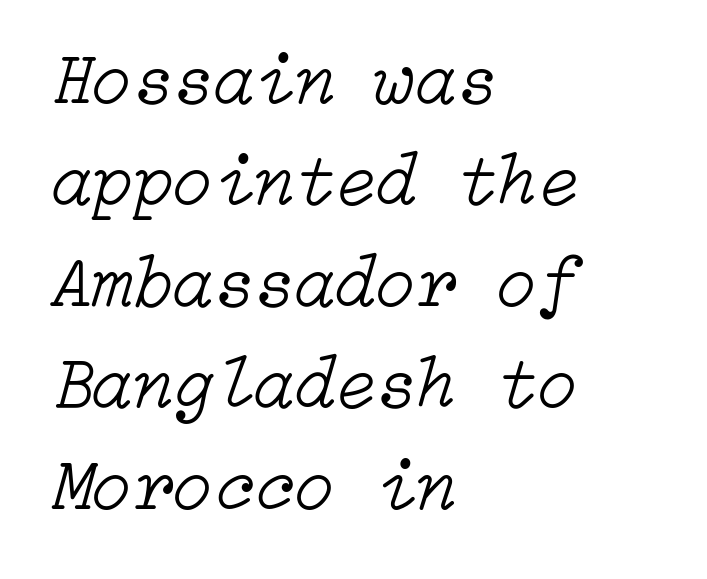
The image shows 74 px light type, italic (leaning right); set left-aligned, normal line spacing (1.37x), normal letter spacing, not underlined; low stroke contrast and a medium x-height.
